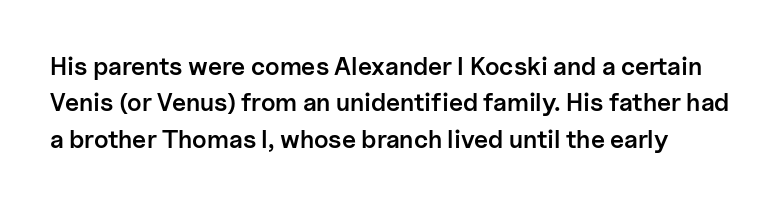
Q: Is the text bold? A: Semi-bold.
Q: Is the text italic (slanted)? A: No, it is upright.
Q: Is the text underlined? A: No.
Q: Is the spacing between letters normal or unusually wide? A: Normal.
Q: Is the spacing between lines tight, normal or loose? A: Normal.
